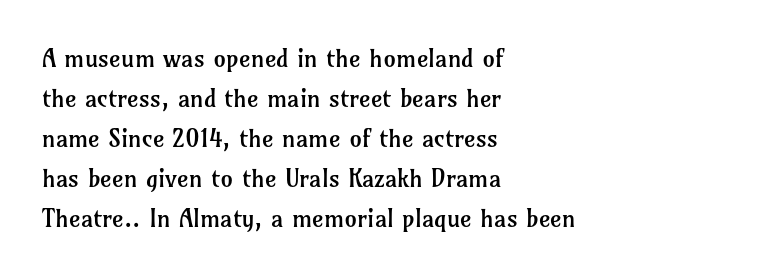
Q: Is the text bold? A: No.
Q: Is the text italic (slanted)? A: No, it is upright.
Q: Is the text underlined? A: No.
Q: How is the paragraph aligned? A: Left-aligned.
Q: Is the spacing between letters normal or unusually wide? A: Normal.
Q: Is the spacing between lines tight, normal or loose? A: Normal.
